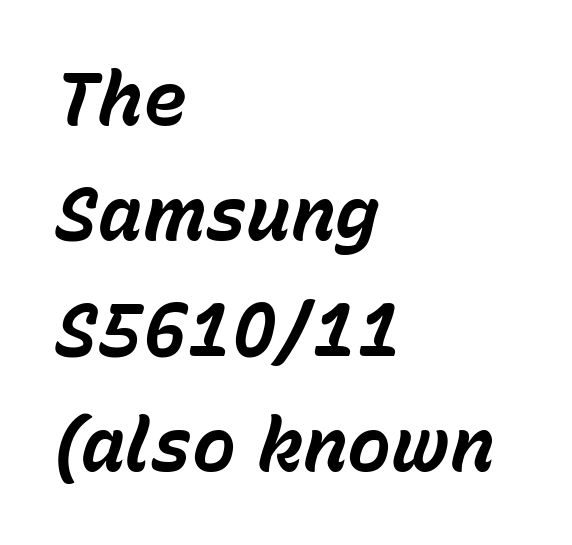
Q: Is the text bold? A: Yes.
Q: Is the text italic (slanted)? A: Yes, it leans right by about 15 degrees.
Q: Is the text underlined? A: No.
Q: How is the paragraph aligned? A: Left-aligned.
Q: Is the spacing between letters normal or unusually wide? A: Normal.
Q: Is the spacing between lines tight, normal or loose? A: Normal.
Q: Width (condensed, normal, or wide)? A: Normal.
Q: Stroke contrast? A: Low.
Q: x-height? A: Medium.
Q: Monospaced? A: No.
